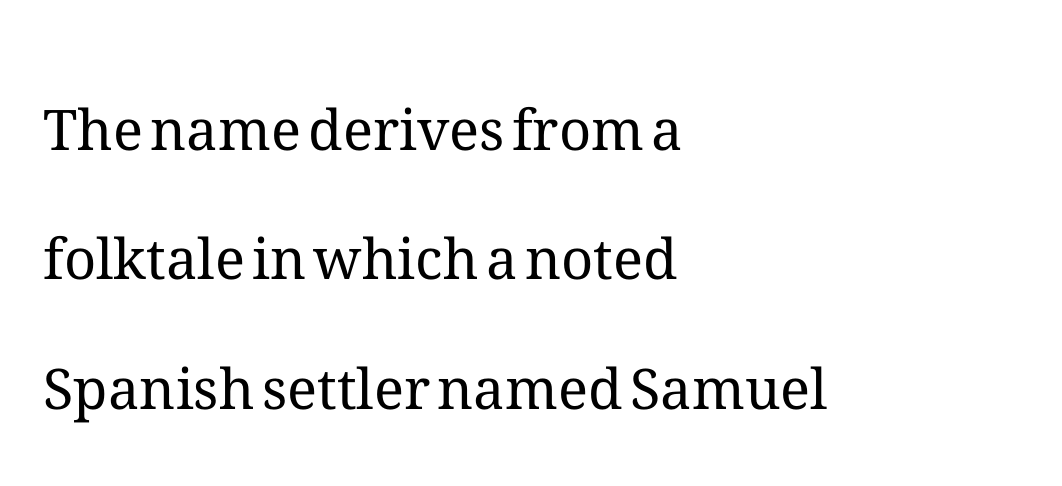
The image shows 56 px regular-weight type, upright; set left-aligned, loose line spacing (2.31x), normal letter spacing, not underlined; medium stroke contrast and a medium x-height.
